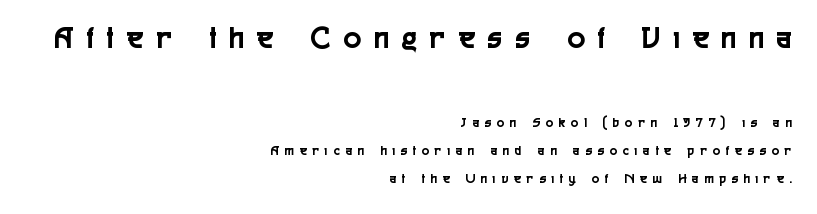
The image shows 32 px condensed sans-serif type, upright; set right-aligned, loose line spacing (2.03x), unusually wide letter spacing (+0.42 em), not underlined; the first (top) block is 2.29x larger; a medium x-height.
